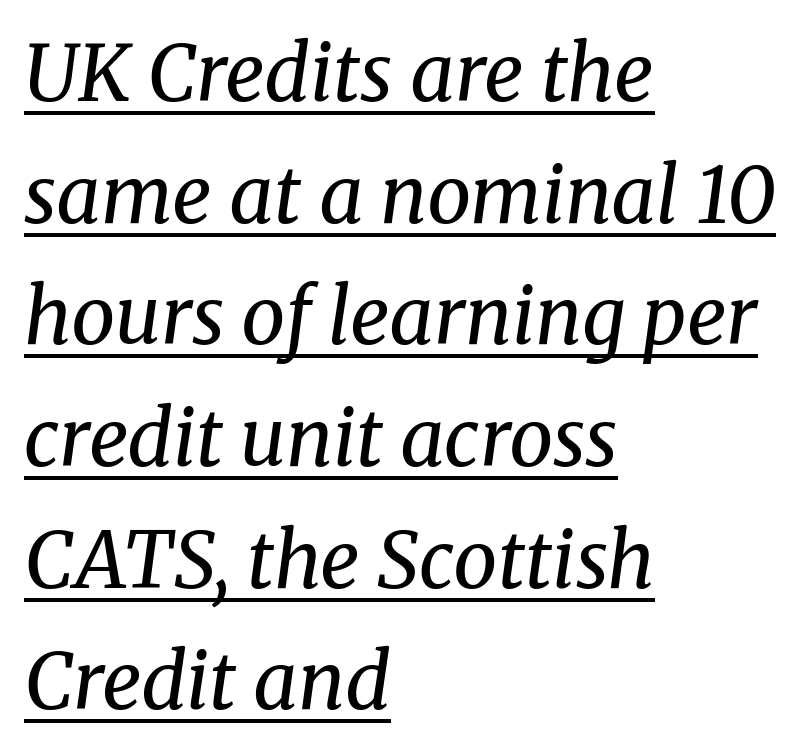
{"serif": "yes", "italic": "yes", "lean": "right", "slant_degrees": 8, "bold": "no", "weight": "regular", "width": "normal", "stroke_contrast": "medium", "x_height": "medium", "monospaced": "no", "underline": "yes", "align": "left", "line_spacing": "normal", "line_spacing_ratio": 1.56, "letter_spacing": "normal", "letter_spacing_em": 0.0, "glyph_px": 78}
